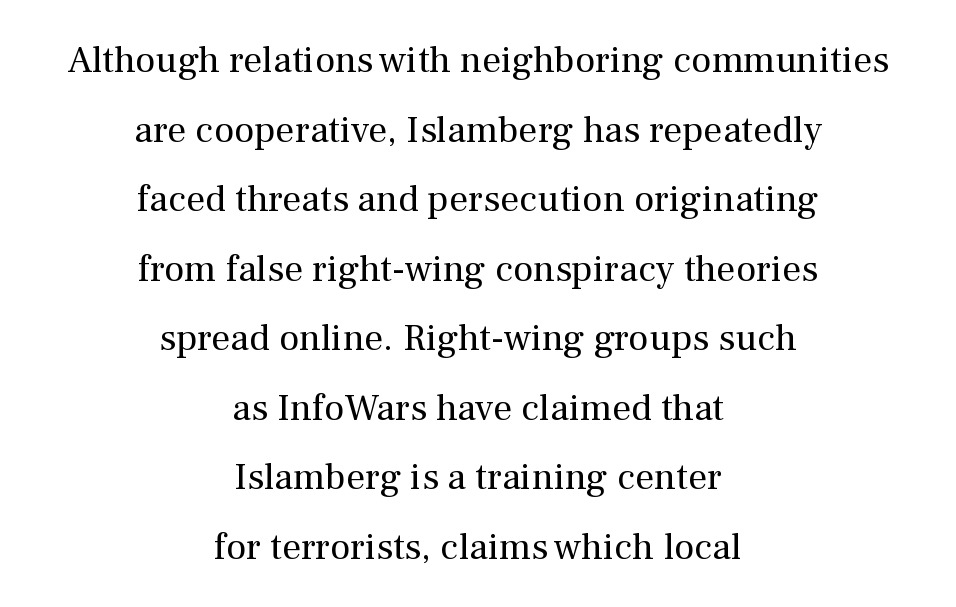
The image shows 38 px regular-weight serif type, upright; set centered, line spacing 1.83x, normal letter spacing, not underlined; medium stroke contrast and a medium x-height.
